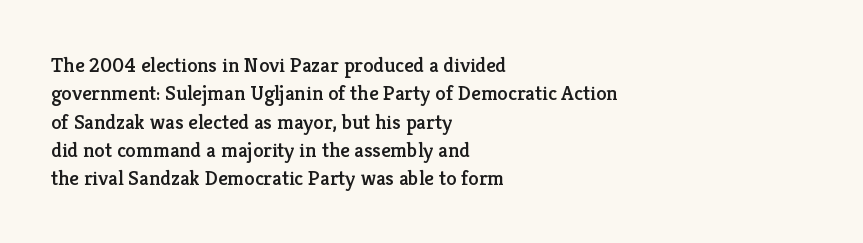
Q: Is the text italic (slanted)? A: No, it is upright.
Q: Is the text underlined? A: No.
Q: How is the paragraph aligned? A: Left-aligned.
Q: Is the spacing between letters normal or unusually wide? A: Normal.
Q: Is the spacing between lines tight, normal or loose? A: Normal.
